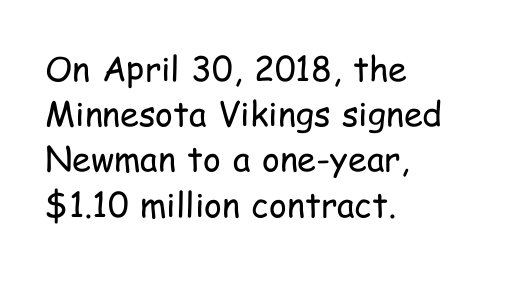
Q: Is the text bold? A: No.
Q: Is the text italic (slanted)? A: No, it is upright.
Q: Is the typeface a serif or a sans-serif typeface? A: Sans-serif.
Q: Is the text underlined? A: No.
Q: How is the paragraph aligned? A: Left-aligned.
Q: Is the spacing between letters normal or unusually wide? A: Normal.
Q: Is the spacing between lines tight, normal or loose? A: Normal.
Q: Width (condensed, normal, or wide)? A: Condensed.
Q: Stroke contrast? A: Low.
Q: x-height? A: Medium.
Q: Monospaced? A: No.
